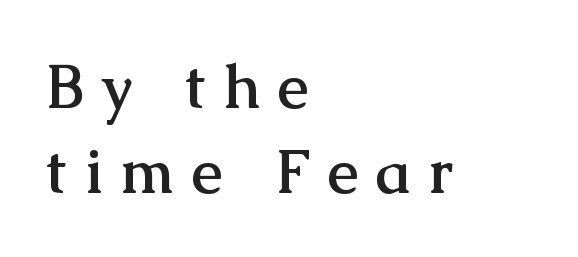
The image shows 61 px semibold serif type, upright; set left-aligned, normal line spacing (1.39x), unusually wide letter spacing (+0.3 em), not underlined; medium stroke contrast and a medium x-height.
